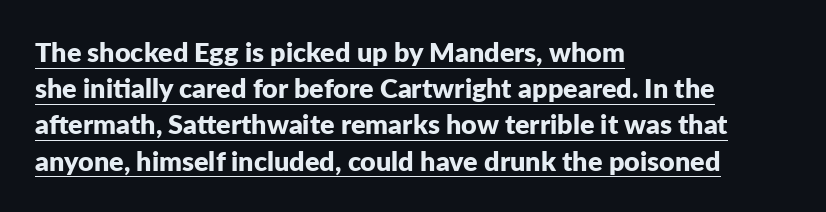
A baseline rule has been typeset under these characters. The lines in this sample share a left origin and differ only in where they stop. The specimen reads as upright at a glance. The letterforms sit shoulder to shoulder at normal distance. Weight: bold.
